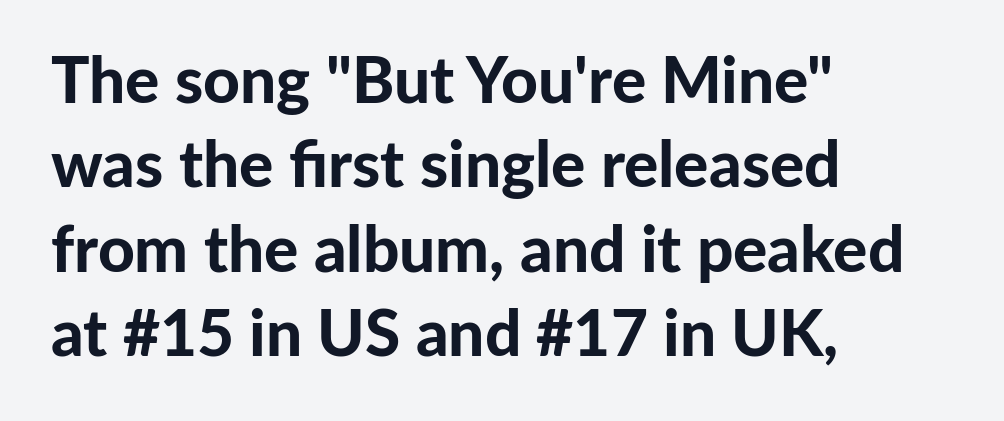
Q: Is the text bold? A: Yes.
Q: Is the text italic (slanted)? A: No, it is upright.
Q: Is the typeface a serif or a sans-serif typeface? A: Sans-serif.
Q: Is the text underlined? A: No.
Q: How is the paragraph aligned? A: Left-aligned.
Q: Is the spacing between letters normal or unusually wide? A: Normal.
Q: Is the spacing between lines tight, normal or loose? A: Normal.
Q: Width (condensed, normal, or wide)? A: Normal.
Q: Stroke contrast? A: Low.
Q: x-height? A: Medium.
Q: Monospaced? A: No.
